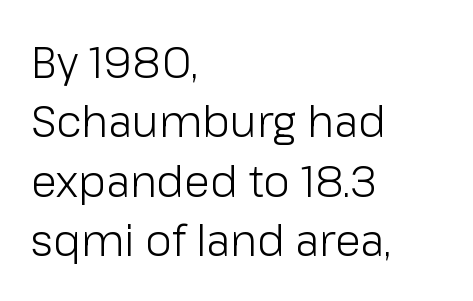
The image shows 43 px light sans-serif type, upright; set left-aligned, normal line spacing (1.38x), normal letter spacing, not underlined; low stroke contrast and a medium x-height.
